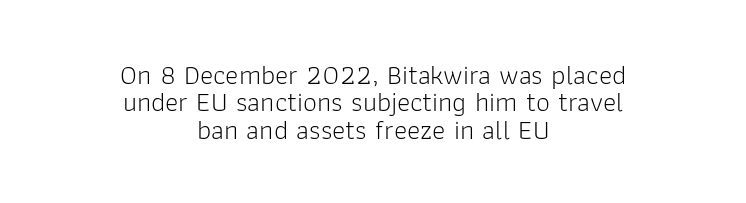
Here the glyphs are tracked normally, forming tight word shapes. Is this a fixed-width face? No — the glyphs have proportional, varying widths. Closely set lines give the paragraph a compact silhouette. Weight: regular or lighter. Style check: upright. Horizontally, the lines are justified to the midpoint only.
